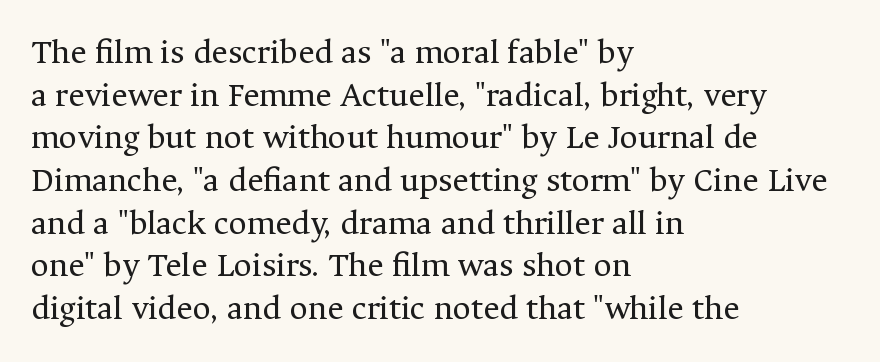
The image shows 35 px regular-weight serif type, upright; set left-aligned, line spacing 1.22x, normal letter spacing, not underlined; medium stroke contrast and a medium x-height.
